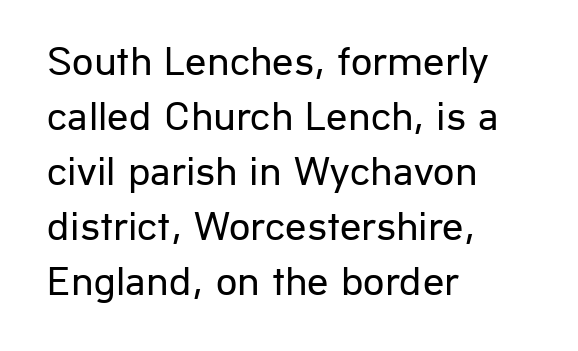
Q: Is the text bold? A: No.
Q: Is the text italic (slanted)? A: No, it is upright.
Q: Is the typeface a serif or a sans-serif typeface? A: Sans-serif.
Q: Is the text underlined? A: No.
Q: How is the paragraph aligned? A: Left-aligned.
Q: Is the spacing between letters normal or unusually wide? A: Normal.
Q: Is the spacing between lines tight, normal or loose? A: Normal.
Q: Width (condensed, normal, or wide)? A: Normal.
Q: Stroke contrast? A: Low.
Q: x-height? A: Medium.
Q: Monospaced? A: No.
